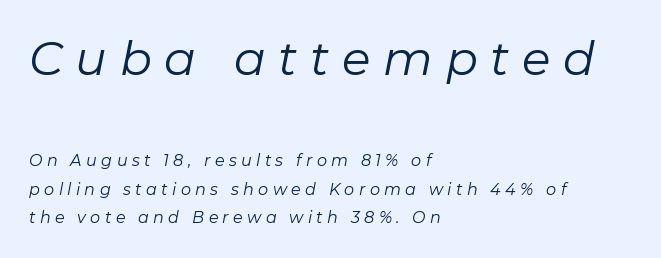
{"italic": "yes", "lean": "right", "slant_degrees": 11, "bold": "no", "weight": "regular", "width": "normal", "stroke_contrast": "low", "x_height": "medium", "monospaced": "no", "underline": "no", "align": "left", "line_spacing_ratio": 1.78, "letter_spacing": "wide", "letter_spacing_em": 0.27, "larger_block": "first", "size_ratio": 2.94, "glyph_px": 47}
